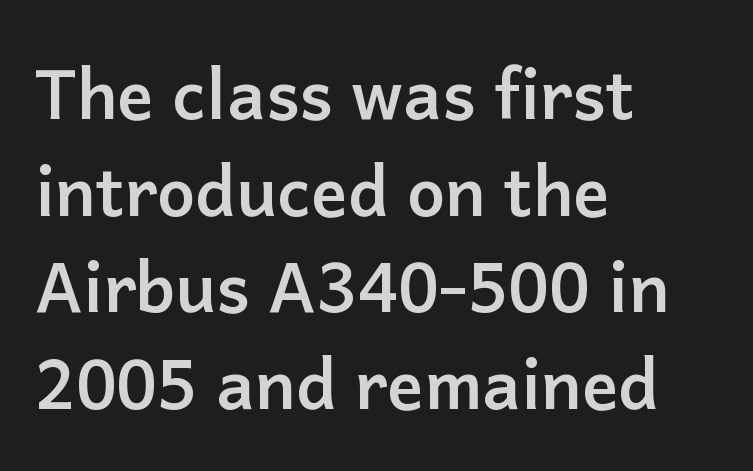
{"serif": "no", "italic": "no", "bold": "yes", "weight": "semibold", "width": "normal", "stroke_contrast": "low", "x_height": "medium", "monospaced": "no", "underline": "no", "align": "left", "line_spacing": "normal", "line_spacing_ratio": 1.42, "letter_spacing": "normal", "letter_spacing_em": 0.0, "glyph_px": 68}
